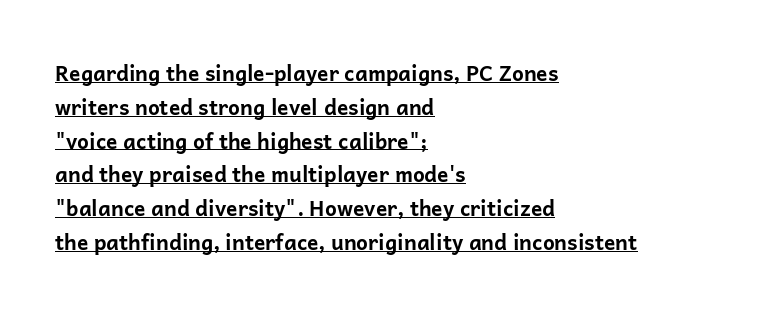
The image shows 21 px bold type, upright; set left-aligned, normal line spacing (1.61x), normal letter spacing, underlined.
